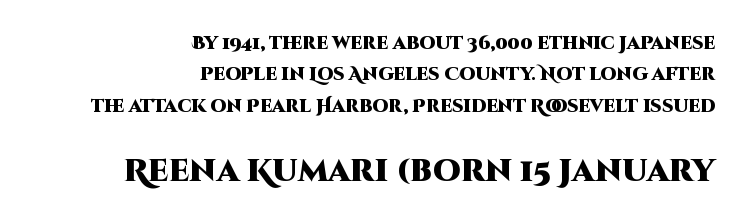
{"serif": "no", "italic": "no", "bold": "yes", "weight": "heavy", "width": "normal", "stroke_contrast": "high", "x_height": "large", "monospaced": "no", "underline": "no", "align": "right", "line_spacing_ratio": 1.74, "letter_spacing": "normal", "letter_spacing_em": 0.0, "larger_block": "second", "size_ratio": 1.72, "glyph_px": 31}
